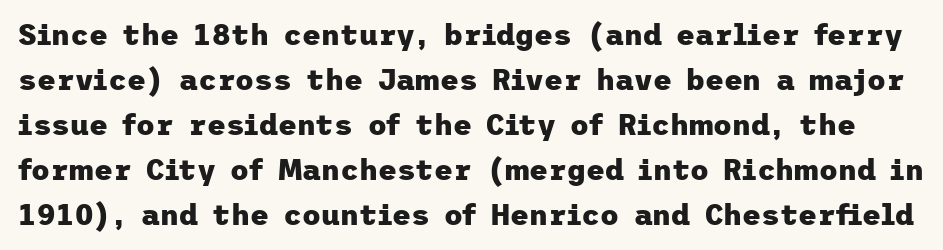
The image shows 29 px heavy sans-serif type, upright; set normal line spacing (1.55x), normal letter spacing, not underlined; low stroke contrast and a medium x-height.
